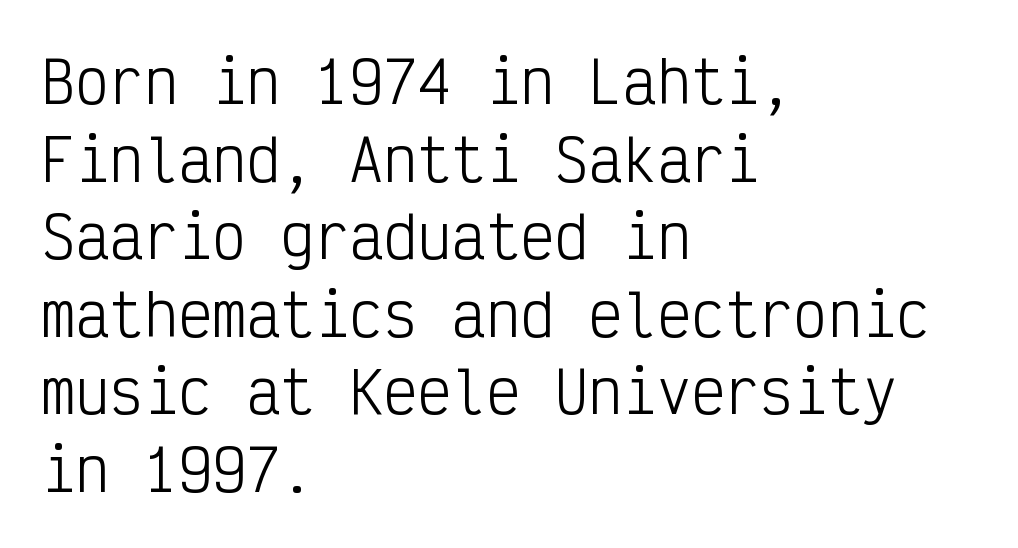
The image shows 57 px light, condensed sans-serif type, upright, monospaced; set left-aligned, normal line spacing (1.36x), normal letter spacing, not underlined; low stroke contrast and a medium x-height.
